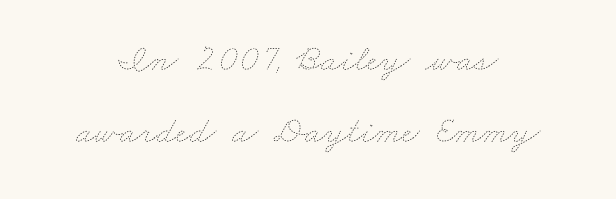
{"bold": "no", "weight": "thin", "width": "wide", "stroke_contrast": "low", "x_height": "small", "monospaced": "no", "underline": "no", "line_spacing_ratio": 1.89, "letter_spacing": "normal", "letter_spacing_em": 0.0, "glyph_px": 38}
